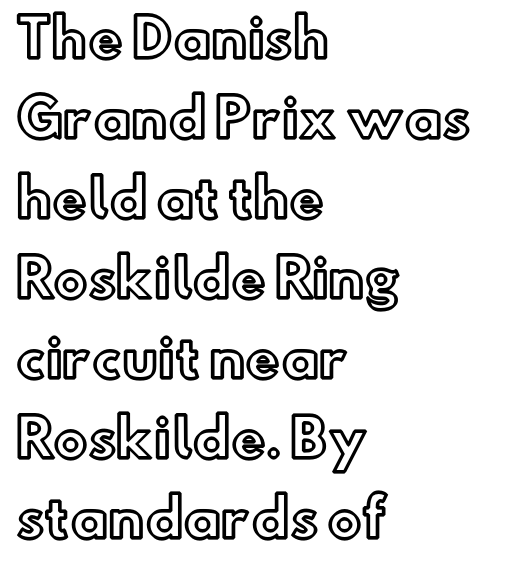
Q: Is the text italic (slanted)? A: No, it is upright.
Q: Is the text underlined? A: No.
Q: How is the paragraph aligned? A: Left-aligned.
Q: Is the spacing between letters normal or unusually wide? A: Normal.
Q: Is the spacing between lines tight, normal or loose? A: Normal.
Q: Width (condensed, normal, or wide)? A: Normal.
Q: x-height? A: Small.
Q: Monospaced? A: No.
